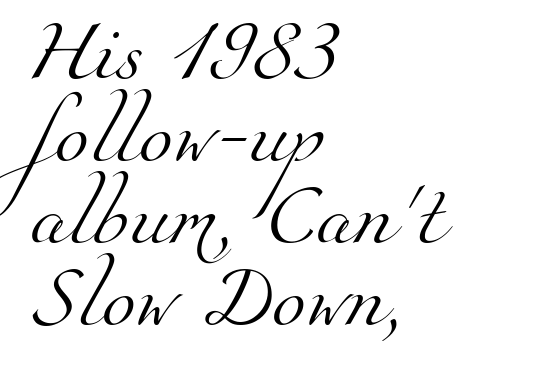
Q: Is the text bold? A: No.
Q: Is the typeface a serif or a sans-serif typeface? A: Serif.
Q: Is the text underlined? A: No.
Q: How is the paragraph aligned? A: Left-aligned.
Q: Is the spacing between letters normal or unusually wide? A: Normal.
Q: Is the spacing between lines tight, normal or loose? A: Normal.
Q: Width (condensed, normal, or wide)? A: Normal.
Q: Stroke contrast? A: Medium.
Q: x-height? A: Small.
Q: Monospaced? A: No.
